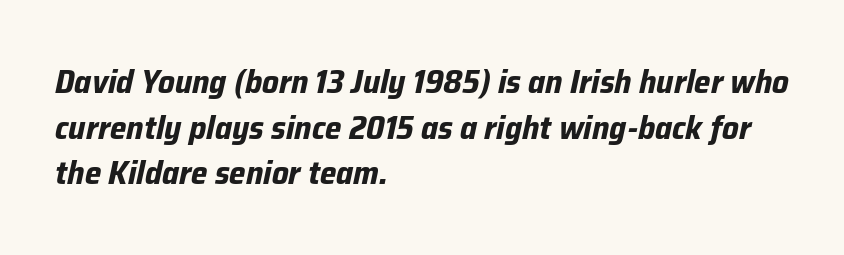
Q: Is the text bold? A: Yes.
Q: Is the text italic (slanted)? A: Yes, it leans right by about 12 degrees.
Q: Is the text underlined? A: No.
Q: How is the paragraph aligned? A: Left-aligned.
Q: Is the spacing between letters normal or unusually wide? A: Normal.
Q: Is the spacing between lines tight, normal or loose? A: Normal.
Q: Width (condensed, normal, or wide)? A: Normal.
Q: Stroke contrast? A: Low.
Q: x-height? A: Medium.
Q: Monospaced? A: No.
